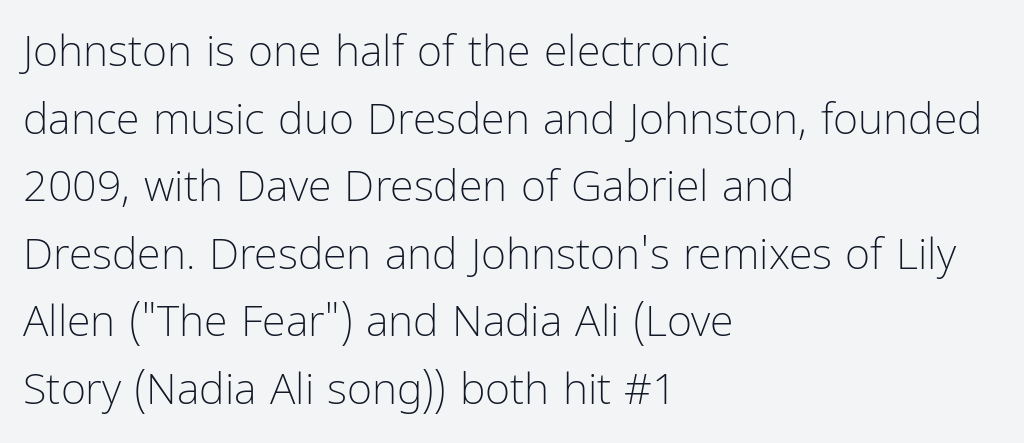
Italic: no, the glyphs are upright roman. The glyphs are unaccompanied by any horizontal stroke below them. Horizontal alignment here is leftward, the default for most running prose. Stems here are at most as thick as an everyday book face. This block has exactly the height ordinary leading produces.
